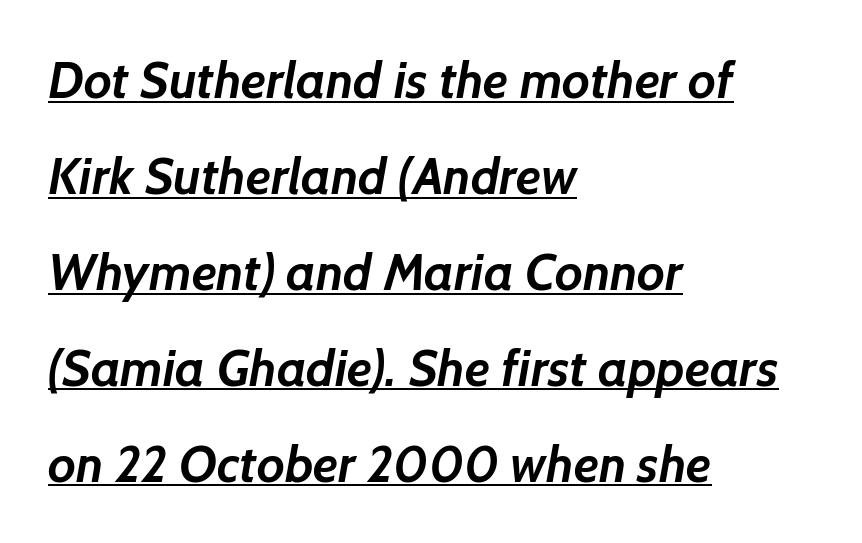
Q: Is the text bold? A: Yes.
Q: Is the typeface a serif or a sans-serif typeface? A: Sans-serif.
Q: Is the text underlined? A: Yes.
Q: How is the paragraph aligned? A: Left-aligned.
Q: Is the spacing between letters normal or unusually wide? A: Normal.
Q: Width (condensed, normal, or wide)? A: Normal.
Q: Stroke contrast? A: Low.
Q: x-height? A: Medium.
Q: Monospaced? A: No.
